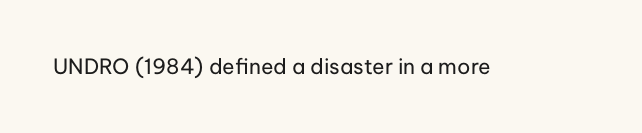
The passage shown is not underscored anywhere. The font's upright variant was chosen for this text. Stems here are at most as thick as an everyday book face. Observe the ordinary spacing: letters are neighbours, not strangers.
